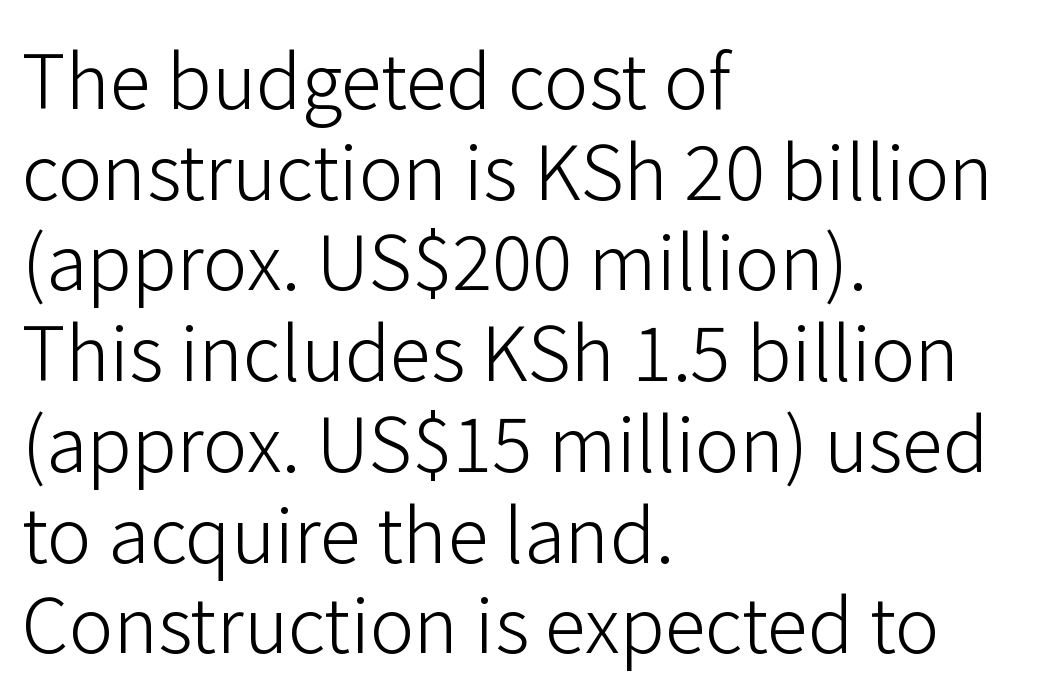
The image shows 75 px light sans-serif type, upright; set left-aligned, line spacing 1.21x, normal letter spacing, not underlined; low stroke contrast and a medium x-height.
